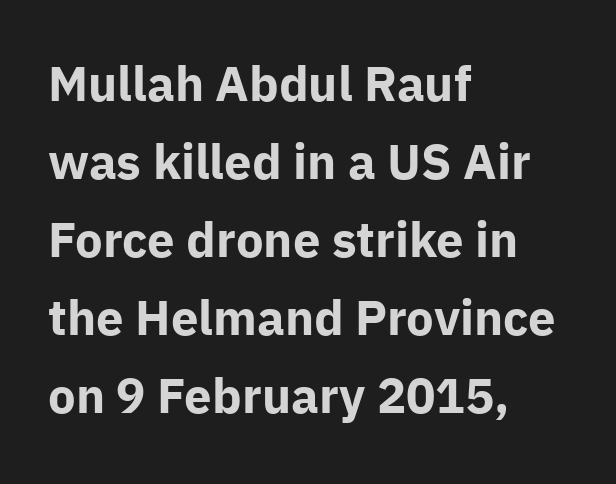
Spacing verdict: proportional, widths tailored to each character. Posture: vertical. Students, this is bold: see how much ink each stroke carries. Normally led — the rows are evenly, conventionally spaced.
